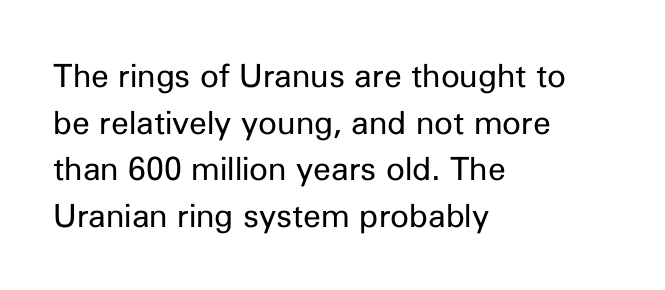
{"serif": "no", "italic": "no", "bold": "no", "weight": "regular", "width": "normal", "stroke_contrast": "low", "x_height": "medium", "monospaced": "no", "underline": "no", "align": "left", "line_spacing": "normal", "line_spacing_ratio": 1.46, "letter_spacing": "normal", "letter_spacing_em": 0.0, "glyph_px": 32}
